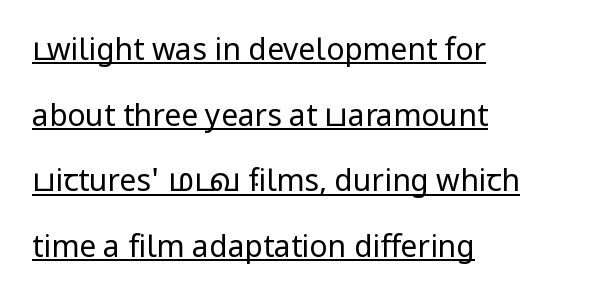
The image shows 30 px regular-weight sans-serif type, upright; set left-aligned, loose line spacing (2.19x), normal letter spacing, underlined; low stroke contrast and a medium x-height.
